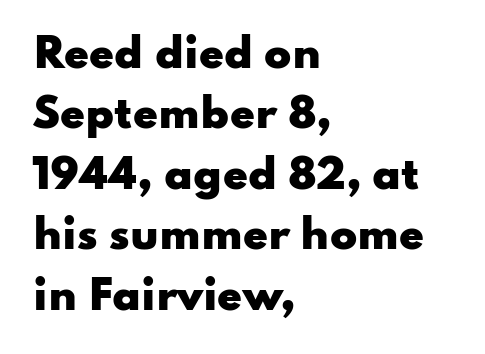
Q: Is the text bold? A: Yes.
Q: Is the text italic (slanted)? A: No, it is upright.
Q: Is the typeface a serif or a sans-serif typeface? A: Sans-serif.
Q: Is the text underlined? A: No.
Q: How is the paragraph aligned? A: Left-aligned.
Q: Is the spacing between letters normal or unusually wide? A: Normal.
Q: Is the spacing between lines tight, normal or loose? A: Normal.
Q: Width (condensed, normal, or wide)? A: Wide.
Q: Stroke contrast? A: Low.
Q: x-height? A: Small.
Q: Monospaced? A: No.
